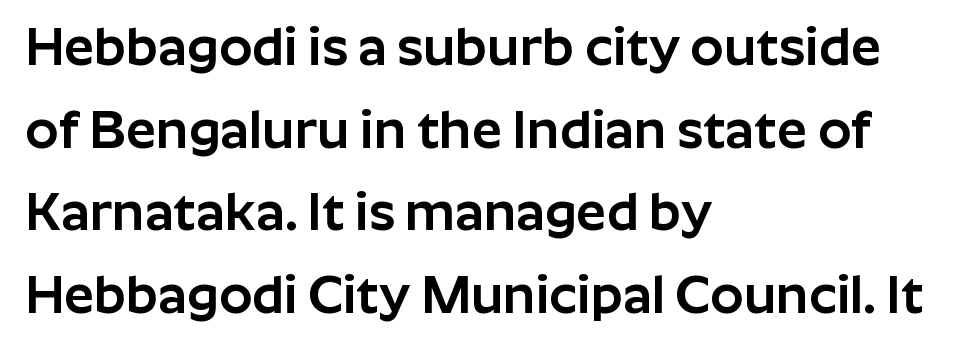
{"serif": "no", "italic": "no", "width": "normal", "stroke_contrast": "low", "x_height": "medium", "monospaced": "no", "underline": "no", "align": "left", "line_spacing": "normal", "line_spacing_ratio": 1.56, "letter_spacing": "normal", "letter_spacing_em": 0.0, "glyph_px": 53}
